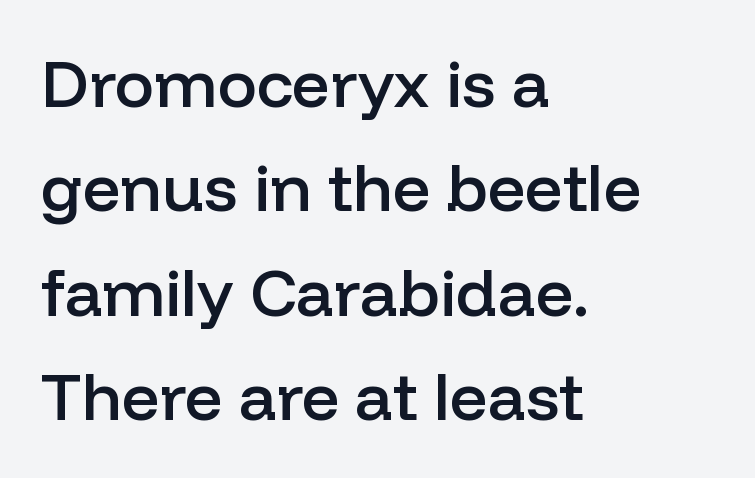
Q: Is the text bold? A: Semi-bold.
Q: Is the text italic (slanted)? A: No, it is upright.
Q: Is the typeface a serif or a sans-serif typeface? A: Sans-serif.
Q: Is the text underlined? A: No.
Q: How is the paragraph aligned? A: Left-aligned.
Q: Is the spacing between letters normal or unusually wide? A: Normal.
Q: Is the spacing between lines tight, normal or loose? A: Normal.
Q: Width (condensed, normal, or wide)? A: Normal.
Q: Stroke contrast? A: Low.
Q: x-height? A: Medium.
Q: Monospaced? A: No.
